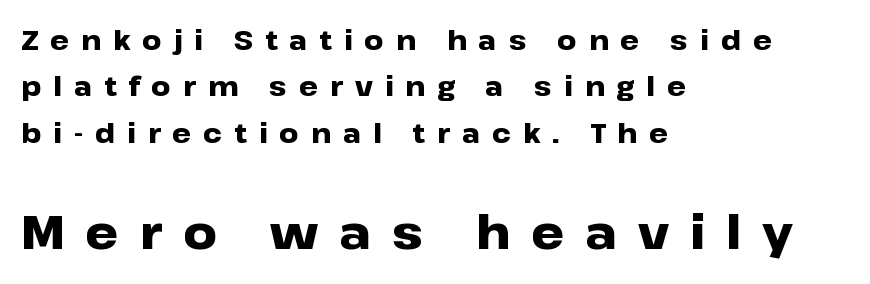
The image shows 47 px heavy, wide sans-serif type, upright; set left-aligned, line spacing 1.72x, unusually wide letter spacing (+0.44 em), not underlined; the second (bottom) block is 1.74x larger; low stroke contrast and a medium x-height.
